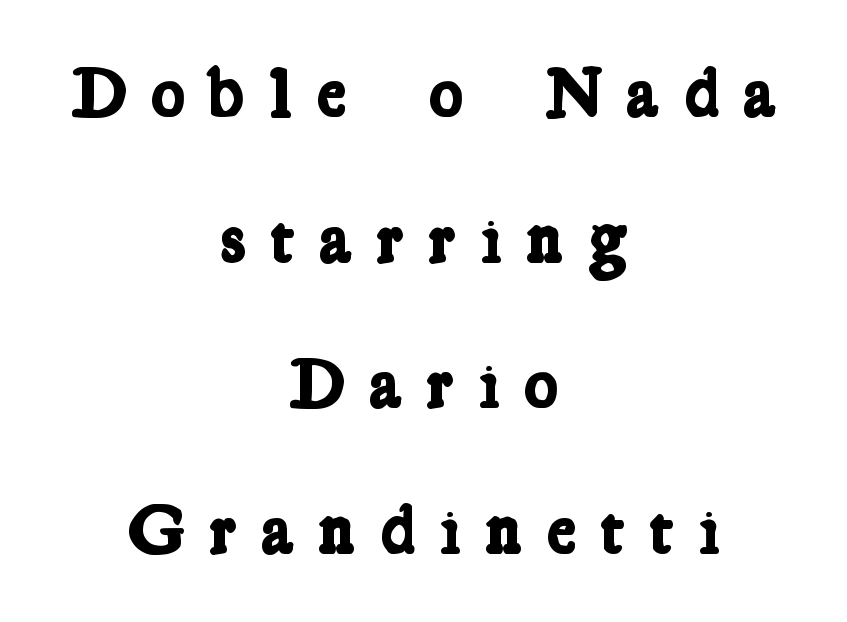
{"serif": "yes", "bold": "yes", "weight": "bold", "width": "condensed", "stroke_contrast": "low", "x_height": "medium", "monospaced": "no", "underline": "no", "align": "center", "line_spacing": "loose", "line_spacing_ratio": 2.05, "letter_spacing": "wide", "letter_spacing_em": 0.34, "glyph_px": 71}
